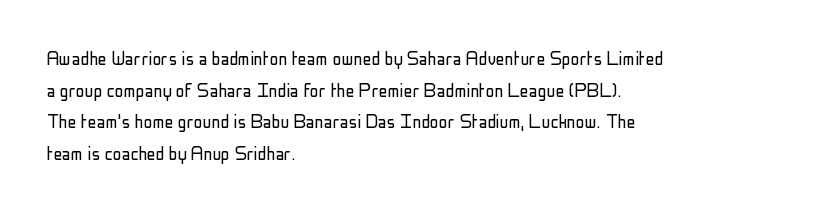
The image shows 22 px text type, upright; set left-aligned, normal line spacing (1.44x), normal letter spacing, not underlined.
